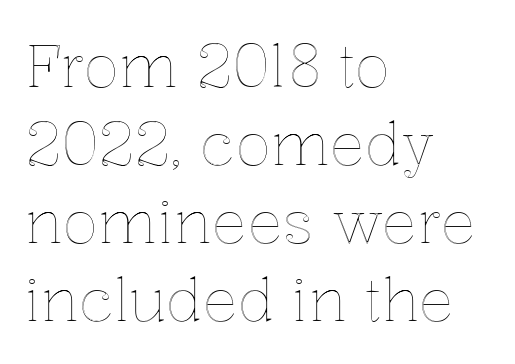
{"italic": "no", "width": "normal", "x_height": "medium", "monospaced": "no", "underline": "no", "align": "left", "line_spacing": "normal", "line_spacing_ratio": 1.32, "letter_spacing": "normal", "letter_spacing_em": 0.0, "glyph_px": 59}
